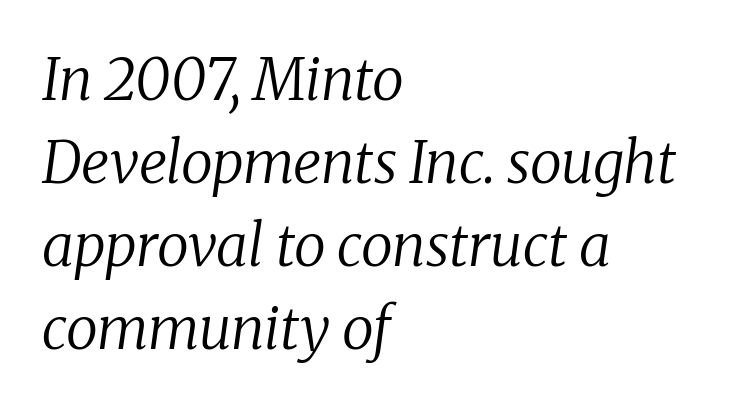
{"serif": "yes", "italic": "yes", "lean": "right", "slant_degrees": 8, "bold": "no", "weight": "regular", "width": "normal", "stroke_contrast": "low", "x_height": "medium", "monospaced": "no", "underline": "no", "align": "left", "line_spacing": "normal", "line_spacing_ratio": 1.43, "letter_spacing": "normal", "letter_spacing_em": 0.0, "glyph_px": 58}
